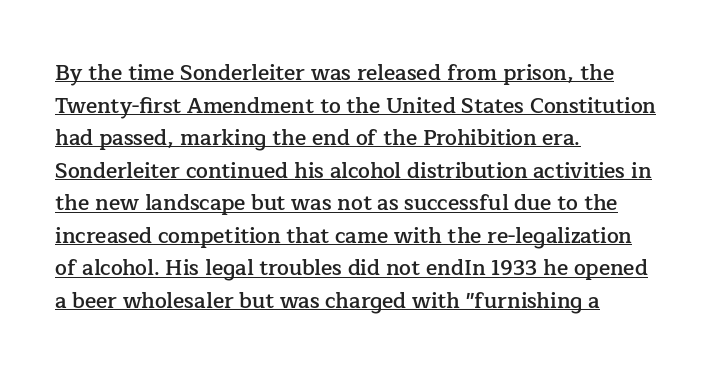
{"italic": "no", "bold": "semi", "underline": "yes", "align": "left", "line_spacing": "normal", "line_spacing_ratio": 1.55, "letter_spacing": "normal", "letter_spacing_em": 0.0, "glyph_px": 21}
